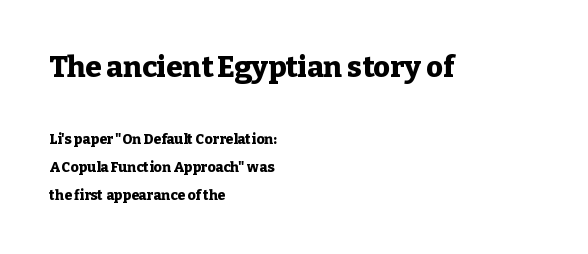
The image shows 29 px heavy serif type, upright; set left-aligned, loose line spacing (2.0x), normal letter spacing, not underlined; the first (top) block is 2.07x larger; low stroke contrast and a medium x-height.
